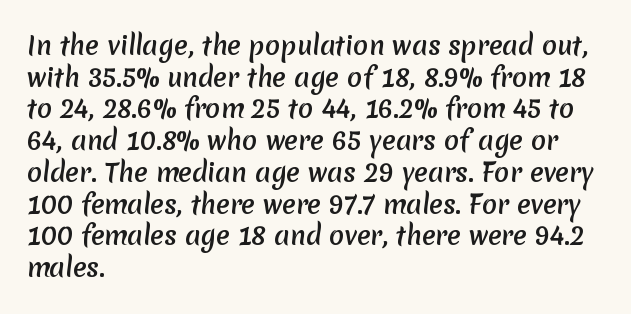
Q: Is the text bold? A: Yes.
Q: Is the text underlined? A: No.
Q: How is the paragraph aligned? A: Left-aligned.
Q: Is the spacing between letters normal or unusually wide? A: Normal.
Q: Is the spacing between lines tight, normal or loose? A: Normal.
